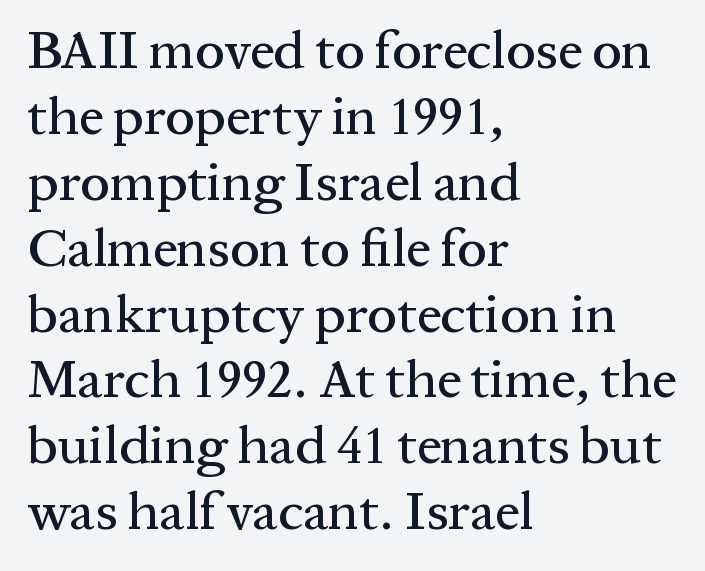
The image shows 54 px serif type, upright; set left-aligned, line spacing 1.22x, normal letter spacing, not underlined; medium stroke contrast and a medium x-height.
